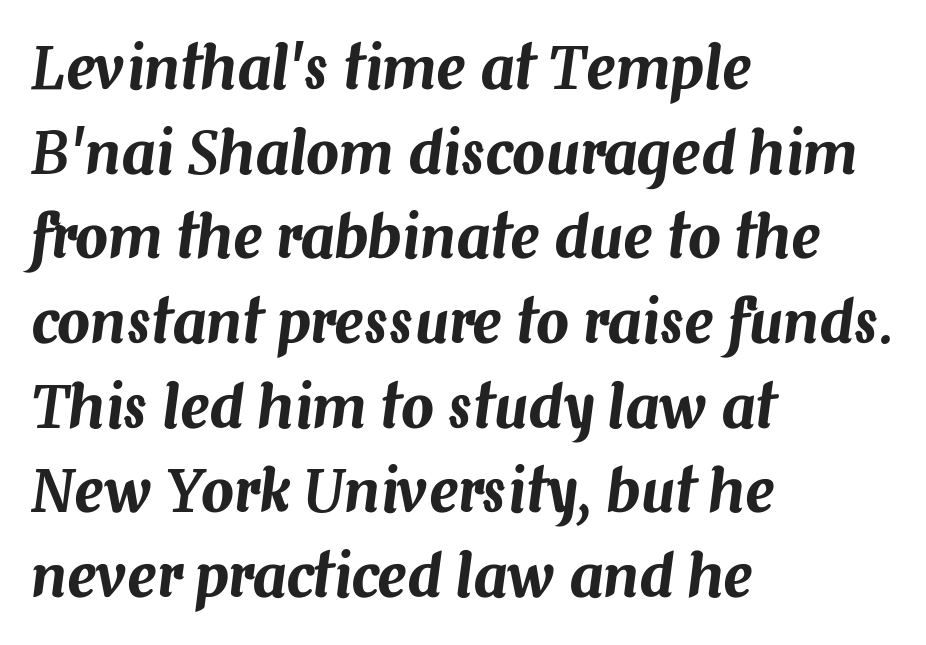
{"italic": "yes", "lean": "right", "slant_degrees": 7, "width": "normal", "stroke_contrast": "medium", "x_height": "medium", "monospaced": "no", "underline": "no", "align": "left", "line_spacing": "normal", "line_spacing_ratio": 1.46, "letter_spacing": "normal", "letter_spacing_em": 0.0, "glyph_px": 58}
